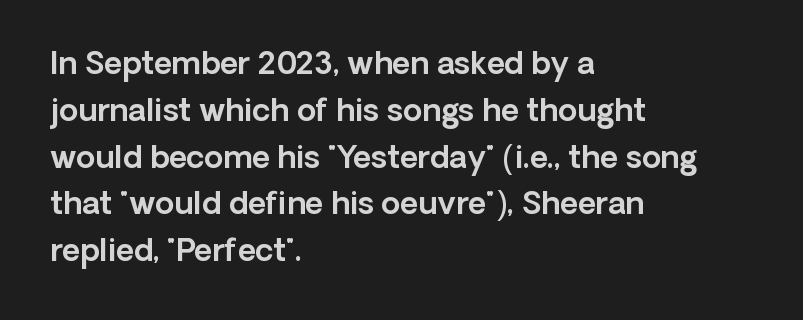
Q: Is the text italic (slanted)? A: No, it is upright.
Q: Is the typeface a serif or a sans-serif typeface? A: Sans-serif.
Q: Is the text underlined? A: No.
Q: How is the paragraph aligned? A: Left-aligned.
Q: Is the spacing between letters normal or unusually wide? A: Normal.
Q: Is the spacing between lines tight, normal or loose? A: Normal.
Q: Width (condensed, normal, or wide)? A: Normal.
Q: x-height? A: Medium.
Q: Monospaced? A: No.
